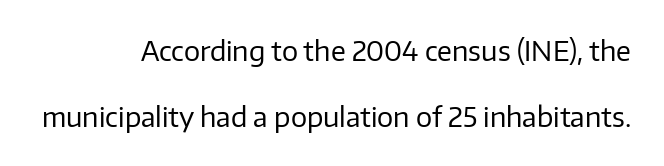
{"italic": "no", "bold": "no", "underline": "no", "align": "right", "line_spacing": "loose", "line_spacing_ratio": 2.43, "letter_spacing": "normal", "letter_spacing_em": 0.0, "glyph_px": 27}
